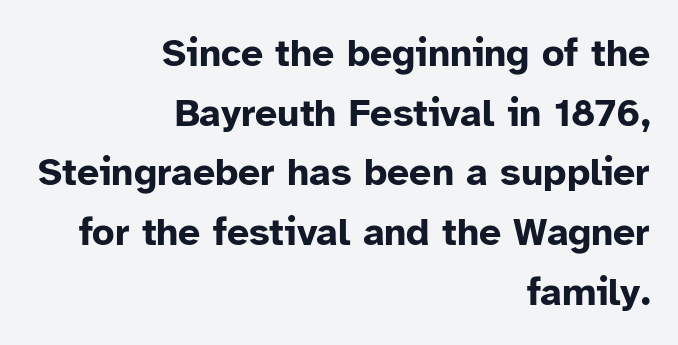
The image shows 39 px bold sans-serif type, upright; set right-aligned, normal line spacing (1.53x), normal letter spacing, not underlined; low stroke contrast and a medium x-height.
